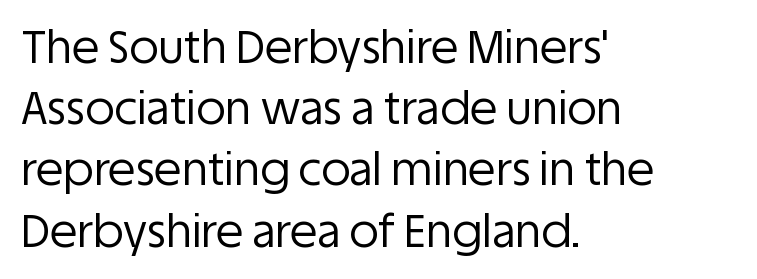
Posture: straight, roman, zero tilt. Letters rest on an invisible, unmarked baseline. Teacher's note: observe the even left margin — that is flush-left alignment. In terms of letterspacing, this is plain default setting.
